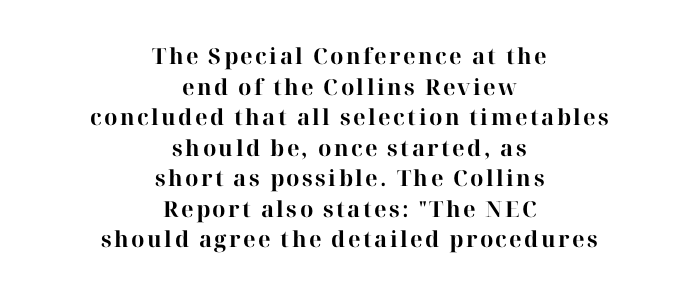
Heavy, bold letterforms. Visually the block forms a symmetrical silhouette, jagged on both flanks. Quick note: not italic, upright. The block of text has a typical density, with ordinary space between rows. Anything drawn beneath the words? Only blank space.
